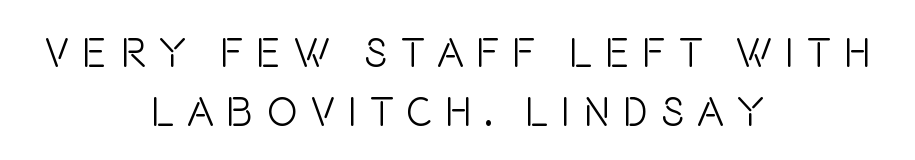
Q: Is the text bold? A: No.
Q: Is the text italic (slanted)? A: No, it is upright.
Q: Is the typeface a serif or a sans-serif typeface? A: Sans-serif.
Q: Is the text underlined? A: No.
Q: How is the paragraph aligned? A: Centered.
Q: Is the spacing between letters normal or unusually wide? A: Unusually wide.
Q: Is the spacing between lines tight, normal or loose? A: Normal.
Q: Width (condensed, normal, or wide)? A: Condensed.
Q: Stroke contrast? A: Low.
Q: x-height? A: Large.
Q: Monospaced? A: No.
